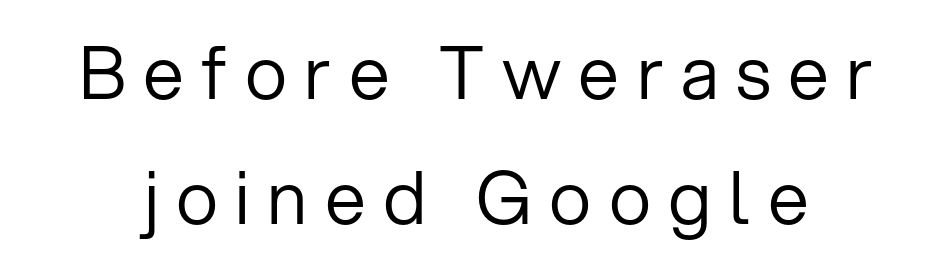
Q: Is the text bold? A: No.
Q: Is the text italic (slanted)? A: No, it is upright.
Q: Is the typeface a serif or a sans-serif typeface? A: Sans-serif.
Q: Is the text underlined? A: No.
Q: Is the spacing between letters normal or unusually wide? A: Unusually wide.
Q: Width (condensed, normal, or wide)? A: Normal.
Q: Stroke contrast? A: Low.
Q: x-height? A: Medium.
Q: Monospaced? A: No.
